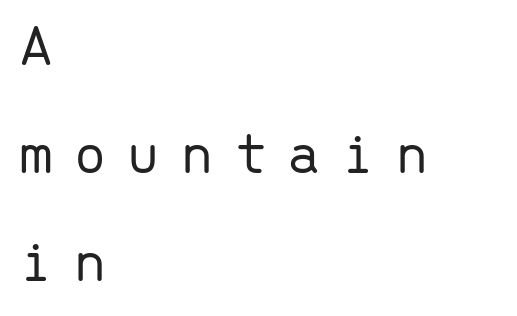
Upright lettering throughout. Is this a fixed-width face? Yes — each glyph sits in an identical cell. The setting favours the left margin, as ordinary paragraphs usually do. The passage shown is not underscored anywhere.
